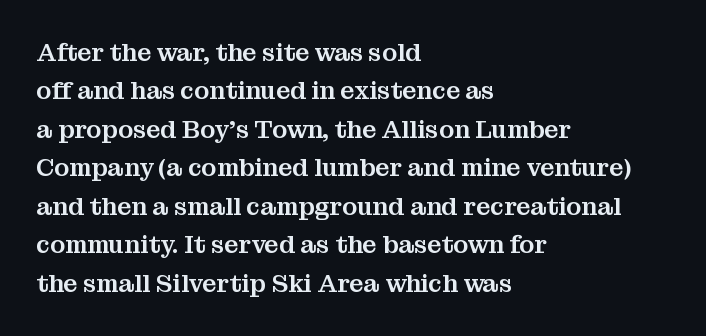
The image shows 25 px text type, upright; set left-aligned, normal line spacing (1.54x), normal letter spacing, not underlined.
